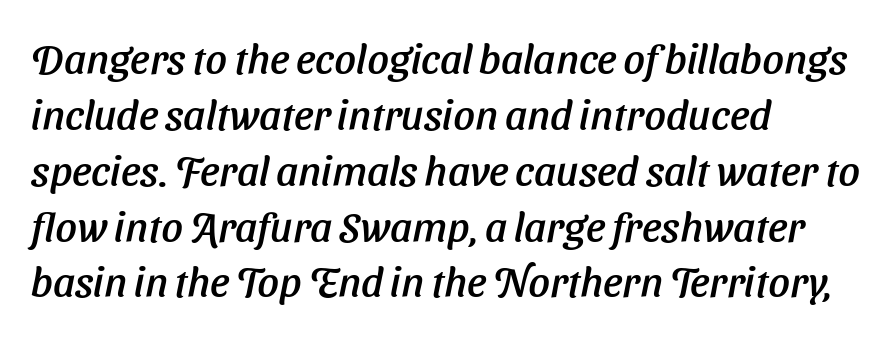
{"width": "normal", "stroke_contrast": "low", "x_height": "medium", "monospaced": "no", "underline": "no", "align": "left", "line_spacing": "normal", "line_spacing_ratio": 1.33, "letter_spacing": "normal", "letter_spacing_em": 0.0, "glyph_px": 42}
